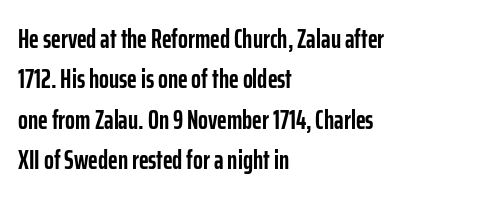
Q: Is the text bold? A: Yes.
Q: Is the text italic (slanted)? A: No, it is upright.
Q: Is the text underlined? A: No.
Q: How is the paragraph aligned? A: Left-aligned.
Q: Is the spacing between letters normal or unusually wide? A: Normal.
Q: Is the spacing between lines tight, normal or loose? A: Normal.
